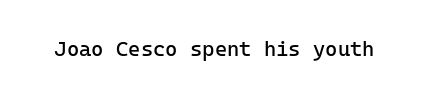
The image shows 21 px text type, upright; set normal letter spacing, not underlined.
